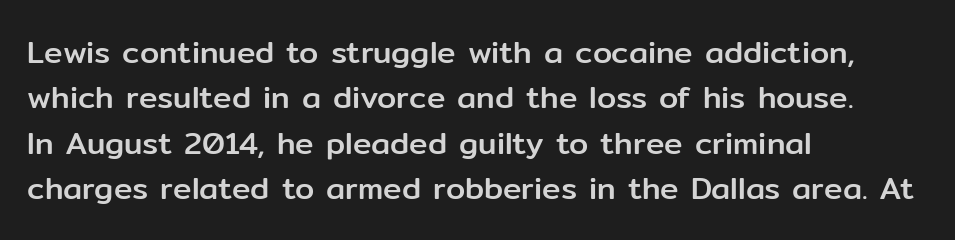
Q: Is the text italic (slanted)? A: No, it is upright.
Q: Is the typeface a serif or a sans-serif typeface? A: Sans-serif.
Q: Is the text underlined? A: No.
Q: How is the paragraph aligned? A: Left-aligned.
Q: Is the spacing between letters normal or unusually wide? A: Normal.
Q: Is the spacing between lines tight, normal or loose? A: Normal.
Q: Width (condensed, normal, or wide)? A: Normal.
Q: Stroke contrast? A: Low.
Q: x-height? A: Medium.
Q: Monospaced? A: No.
